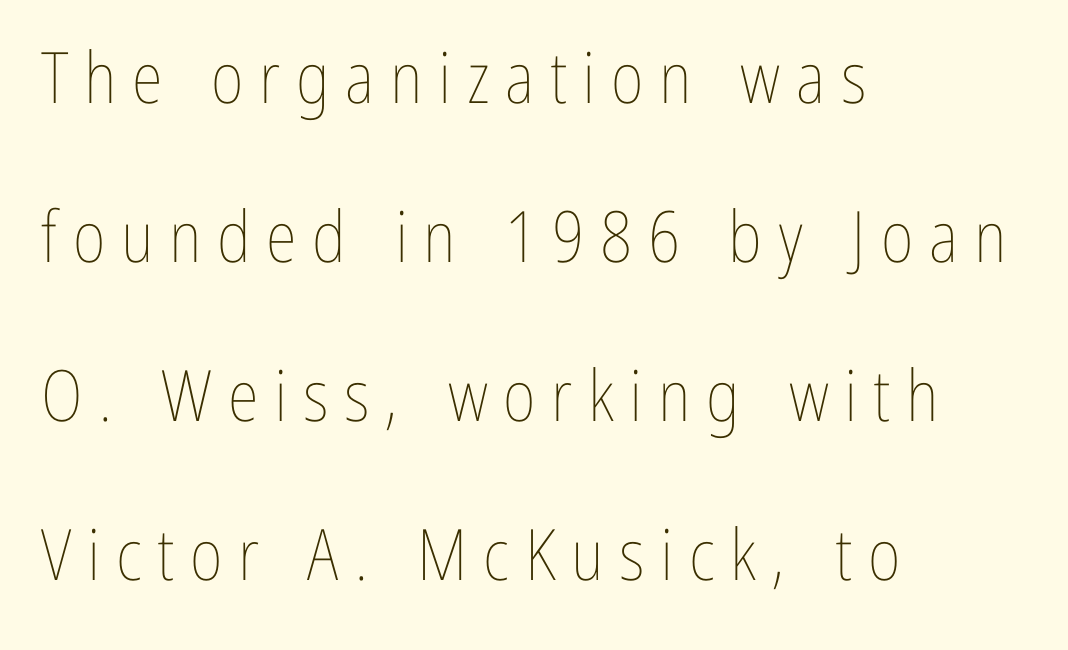
The image shows 71 px thin, condensed type, upright; set left-aligned, loose line spacing (2.24x), unusually wide letter spacing (+0.22 em), not underlined; low stroke contrast and a medium x-height.
